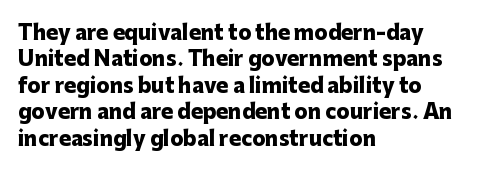
Q: Is the text bold? A: Yes.
Q: Is the text italic (slanted)? A: No, it is upright.
Q: Is the text underlined? A: No.
Q: How is the paragraph aligned? A: Left-aligned.
Q: Is the spacing between letters normal or unusually wide? A: Normal.
Q: Is the spacing between lines tight, normal or loose? A: Normal.
